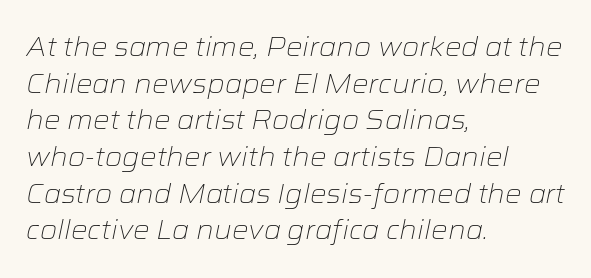
{"italic": "yes", "lean": "right", "slant_degrees": 12, "bold": "no", "underline": "no", "align": "left", "line_spacing": "normal", "line_spacing_ratio": 1.41, "letter_spacing": "normal", "letter_spacing_em": 0.0, "glyph_px": 26}
